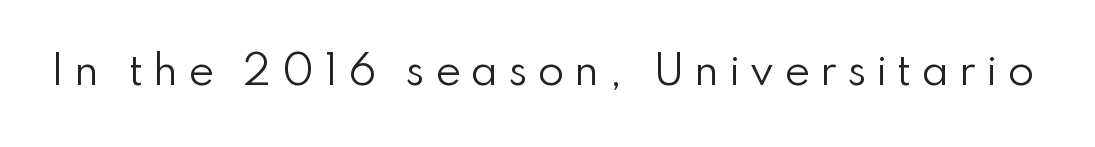
Vertical strokes here are truly vertical. The strokes are not fattened; the text isn't bold. Do the characters align in a grid? No, the font is proportional. Serif or sans? Sans — the stroke terminals are bare.
